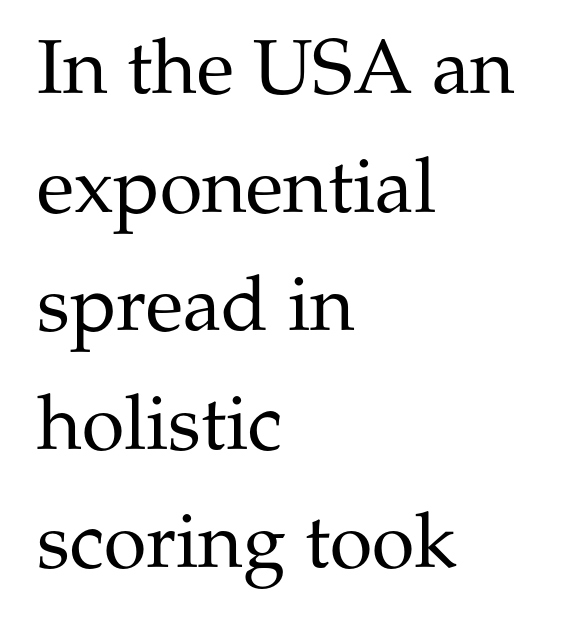
The image shows 77 px regular-weight serif type, upright; set left-aligned, normal line spacing (1.54x), normal letter spacing, not underlined; medium stroke contrast and a medium x-height.
